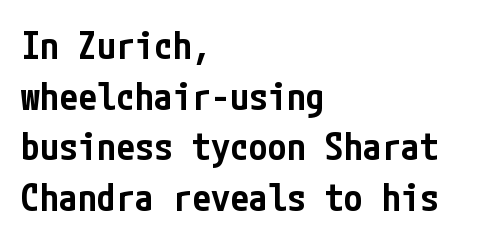
The image shows 38 px semibold, condensed sans-serif type, upright; set left-aligned, normal line spacing (1.33x), normal letter spacing, not underlined; low stroke contrast and a medium x-height.
